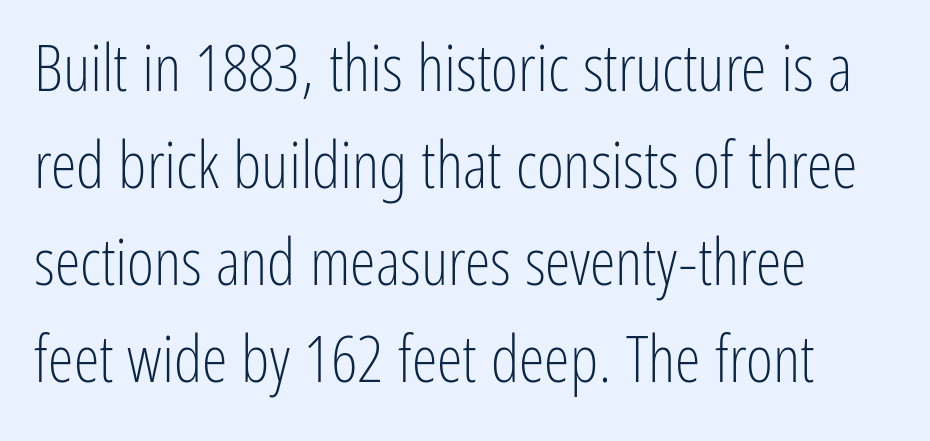
Glyph-to-glyph distance matches everyday printed text. Posture: vertical. Reading down the column, the eye jumps a familiar distance to each next line. Descender tails drop into unmarked territory. Stems here are at most as thick as an everyday book face. A typesetter would call this proportional, since set widths differ per character.
